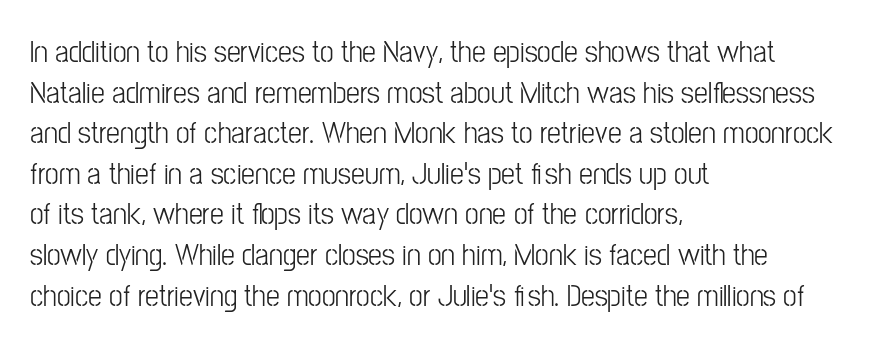
{"serif": "no", "italic": "no", "bold": "no", "weight": "light", "width": "condensed", "stroke_contrast": "low", "x_height": "medium", "monospaced": "no", "underline": "no", "align": "left", "line_spacing": "normal", "line_spacing_ratio": 1.31, "letter_spacing": "normal", "letter_spacing_em": 0.0, "glyph_px": 31}
